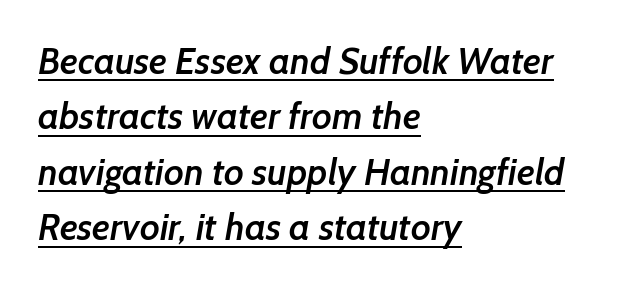
Q: Is the text bold? A: Semi-bold.
Q: Is the typeface a serif or a sans-serif typeface? A: Sans-serif.
Q: Is the text underlined? A: Yes.
Q: How is the paragraph aligned? A: Left-aligned.
Q: Is the spacing between letters normal or unusually wide? A: Normal.
Q: Is the spacing between lines tight, normal or loose? A: Normal.
Q: Width (condensed, normal, or wide)? A: Normal.
Q: Stroke contrast? A: Low.
Q: x-height? A: Medium.
Q: Monospaced? A: No.
